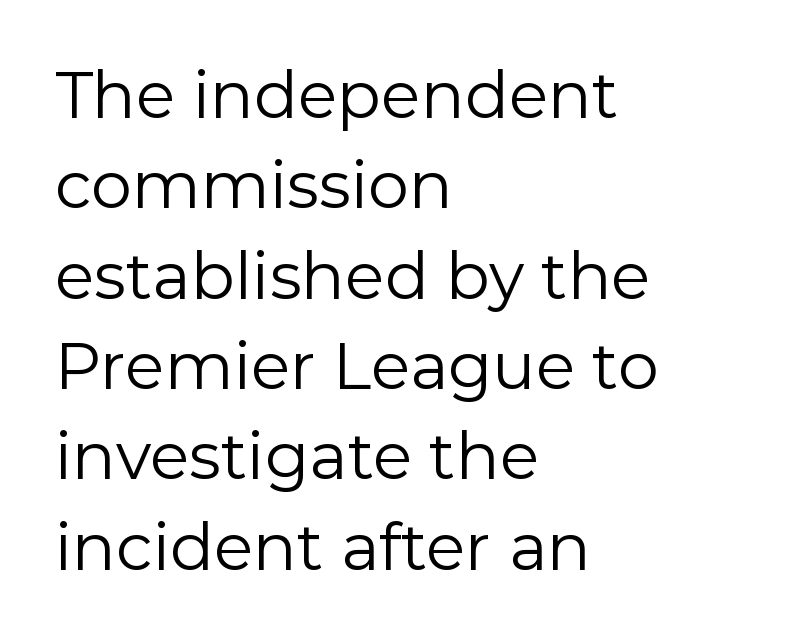
Is the type heavy? It reads as light-to-regular instead. The face used here is proportionally spaced, like ordinary book or web type. Posture: vertical. No feet cap the strokes, marking this as sans-serif type. The line texture is even and compact thanks to regular tracking. Nobody drew a line under any word here.
